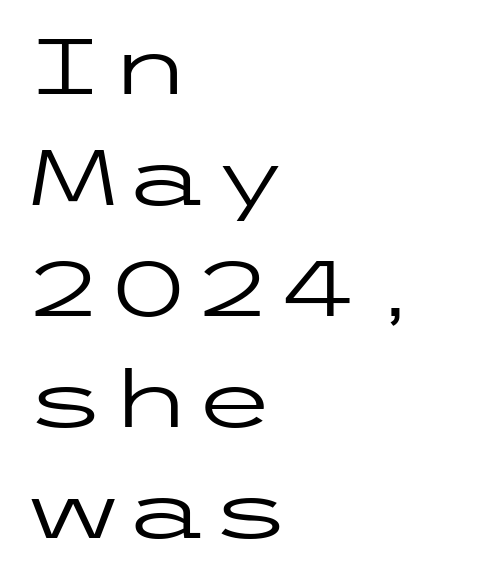
Q: Is the text bold? A: No.
Q: Is the text italic (slanted)? A: No, it is upright.
Q: Is the typeface a serif or a sans-serif typeface? A: Sans-serif.
Q: Is the text underlined? A: No.
Q: How is the paragraph aligned? A: Left-aligned.
Q: Is the spacing between letters normal or unusually wide? A: Normal.
Q: Is the spacing between lines tight, normal or loose? A: Normal.
Q: Width (condensed, normal, or wide)? A: Wide.
Q: Stroke contrast? A: Low.
Q: x-height? A: Medium.
